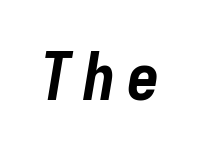
The area under the type is left untouched. Summary of weight: heavy, a full bold. The passage shown leans; its letterforms are oblique. The letters march in equal steps, a hallmark of fixed-pitch type.
